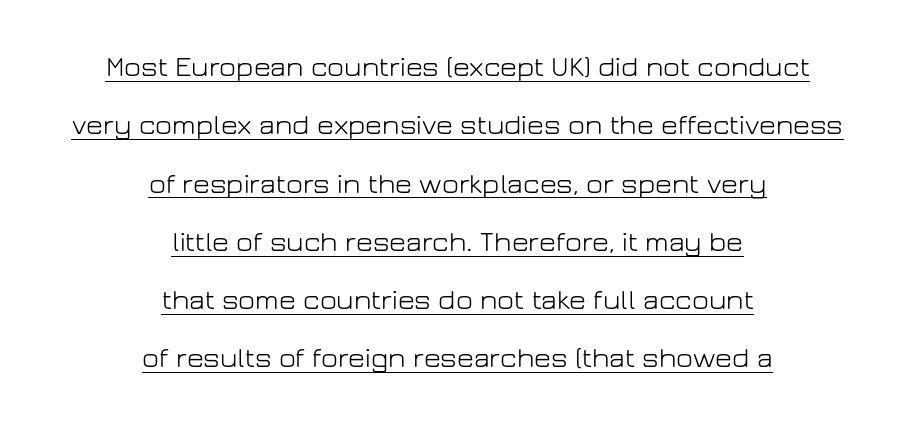
Q: Is the text bold? A: No.
Q: Is the text italic (slanted)? A: No, it is upright.
Q: Is the typeface a serif or a sans-serif typeface? A: Sans-serif.
Q: Is the text underlined? A: Yes.
Q: How is the paragraph aligned? A: Centered.
Q: Is the spacing between letters normal or unusually wide? A: Normal.
Q: Is the spacing between lines tight, normal or loose? A: Loose.
Q: Width (condensed, normal, or wide)? A: Normal.
Q: Stroke contrast? A: Low.
Q: x-height? A: Medium.
Q: Monospaced? A: No.
